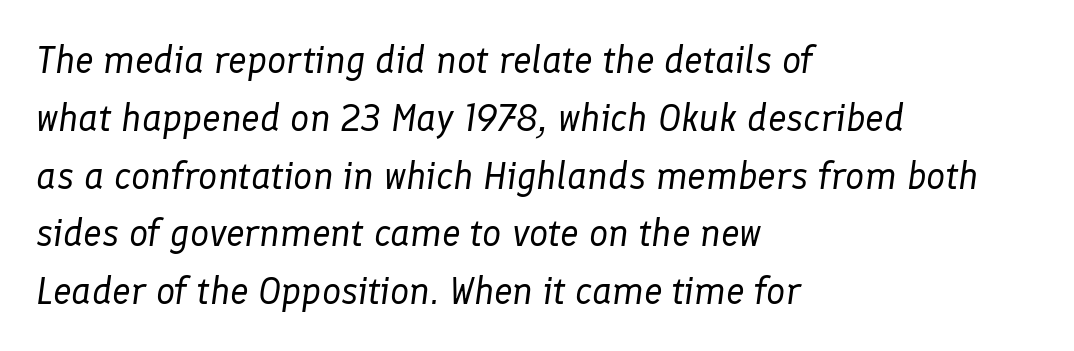
{"italic": "yes", "lean": "right", "slant_degrees": 8, "bold": "no", "weight": "regular", "width": "normal", "stroke_contrast": "low", "x_height": "medium", "monospaced": "no", "underline": "no", "align": "left", "line_spacing": "normal", "line_spacing_ratio": 1.52, "letter_spacing": "normal", "letter_spacing_em": 0.0, "glyph_px": 38}
